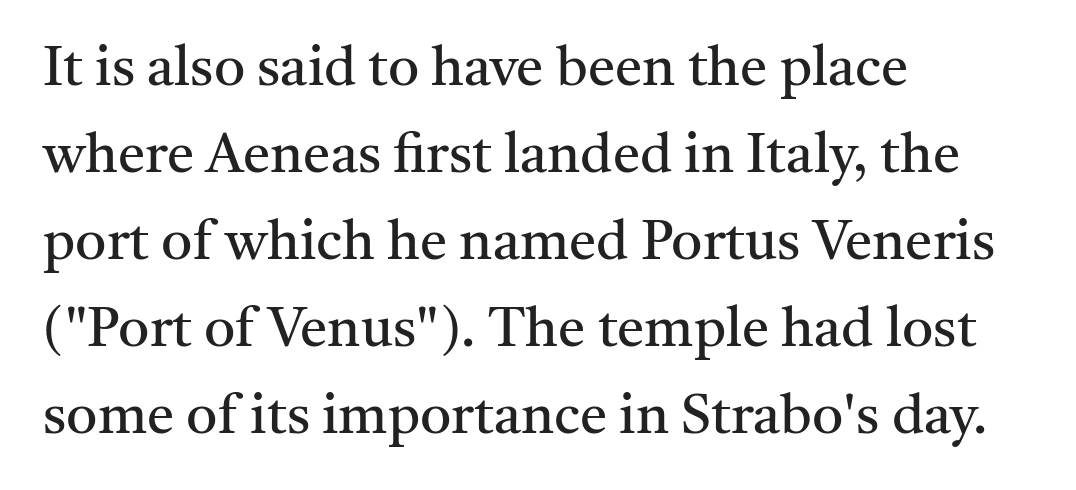
The image shows 55 px regular-weight serif type, upright; set left-aligned, normal line spacing (1.58x), normal letter spacing, not underlined; medium stroke contrast and a medium x-height.
